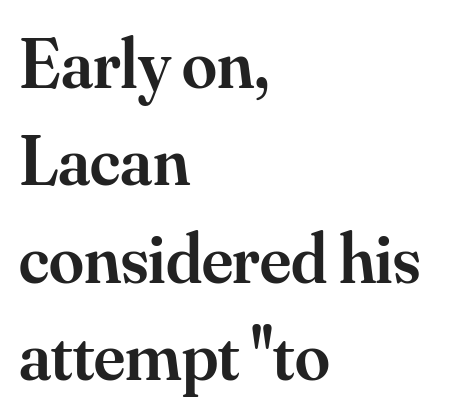
Q: Is the text bold? A: Semi-bold.
Q: Is the text italic (slanted)? A: No, it is upright.
Q: Is the typeface a serif or a sans-serif typeface? A: Serif.
Q: Is the text underlined? A: No.
Q: How is the paragraph aligned? A: Left-aligned.
Q: Is the spacing between letters normal or unusually wide? A: Normal.
Q: Is the spacing between lines tight, normal or loose? A: Normal.
Q: Width (condensed, normal, or wide)? A: Normal.
Q: Stroke contrast? A: Medium.
Q: x-height? A: Small.
Q: Monospaced? A: No.
